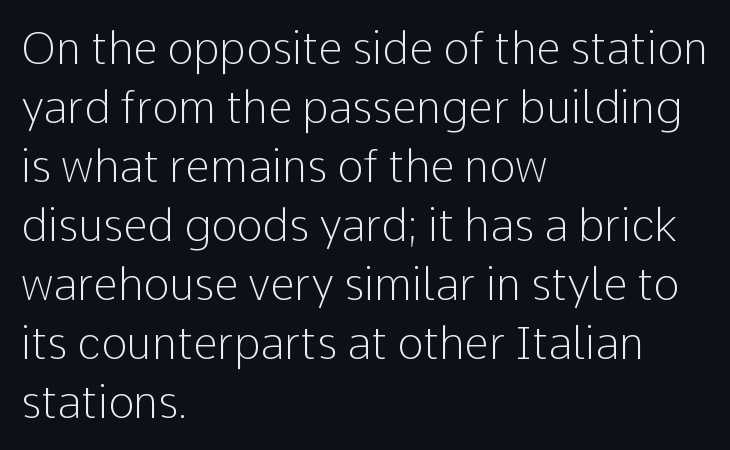
Character widths vary here, with narrow letters taking less room than wide ones. Ink coverage per letter is moderate at most. Typeset ragged right — the left edge is the straight one. Upright lettering throughout.
